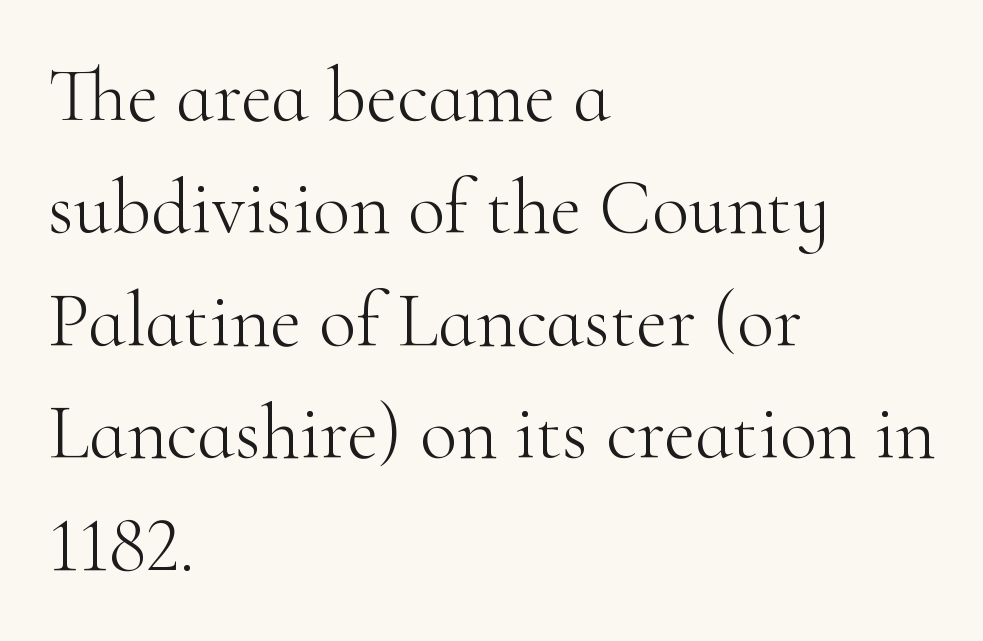
The image shows 77 px light serif type, upright; set left-aligned, normal line spacing (1.46x), normal letter spacing, not underlined; high stroke contrast and a small x-height.
